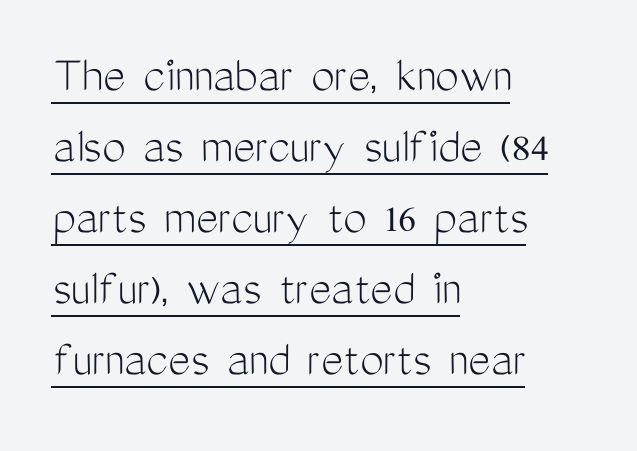
Examine the stroke ends and you'll find no serifs. The words here are underlined. Is this a heavy cut? Hardly; it is regular or lighter. The axis of the letterforms is exactly vertical. The rendering keeps characters at their native spacing.
